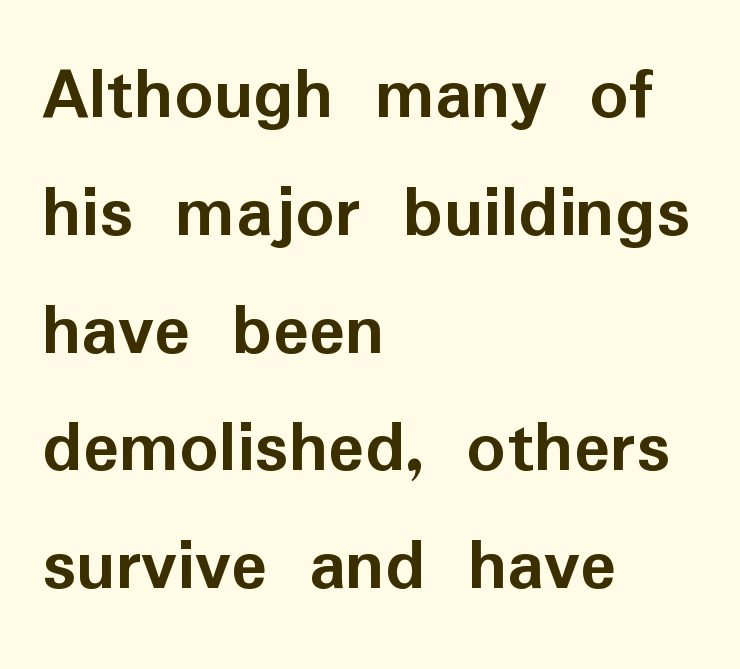
The image shows 76 px semibold sans-serif type, upright; set left-aligned, normal line spacing (1.55x), normal letter spacing, not underlined; low stroke contrast and a medium x-height.
